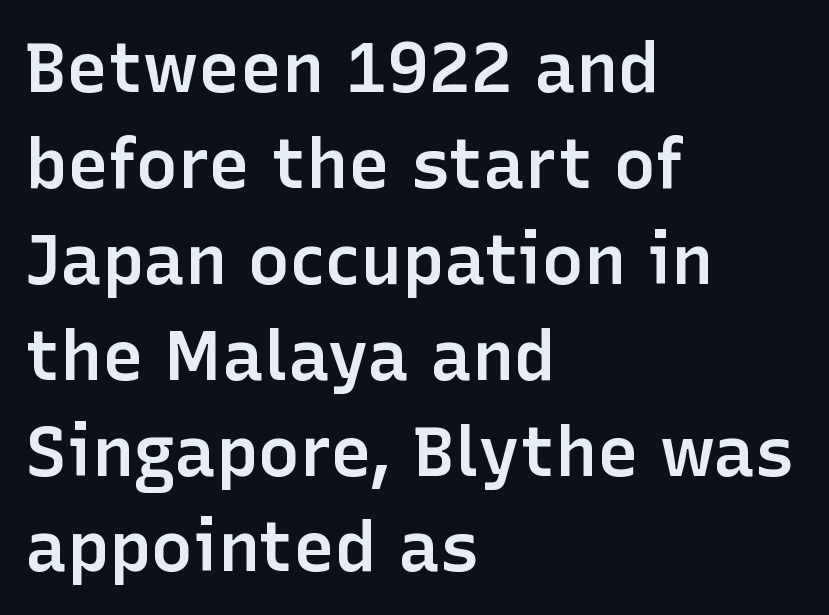
{"serif": "no", "italic": "no", "bold": "semi", "weight": "semibold", "width": "normal", "stroke_contrast": "low", "x_height": "medium", "monospaced": "no", "underline": "no", "align": "left", "line_spacing": "normal", "line_spacing_ratio": 1.37, "letter_spacing": "normal", "letter_spacing_em": 0.0, "glyph_px": 70}
